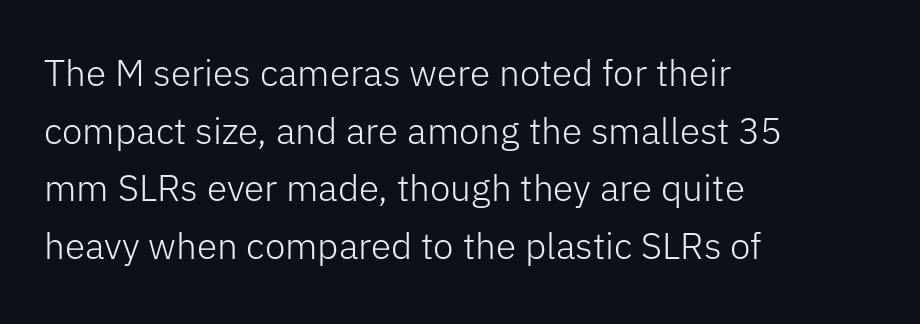
The image shows 37 px light sans-serif type, upright; set left-aligned, normal line spacing (1.56x), normal letter spacing, not underlined; low stroke contrast and a medium x-height.
